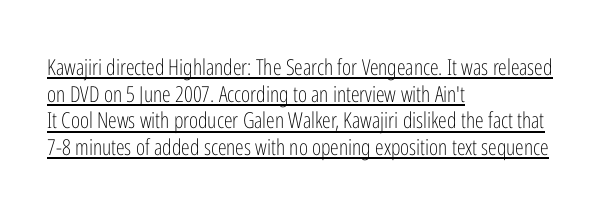
Posture: vertical. Leftover space on each line is placed entirely after the last word. In terms of letterspacing, this is plain default setting. Beneath each row of characters lies a ruled line.
